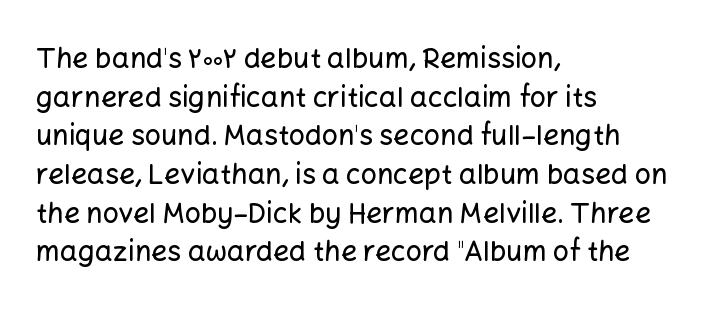
The image shows 28 px sans-serif type, upright; set left-aligned, normal line spacing (1.38x), normal letter spacing, not underlined; low stroke contrast and a medium x-height.
